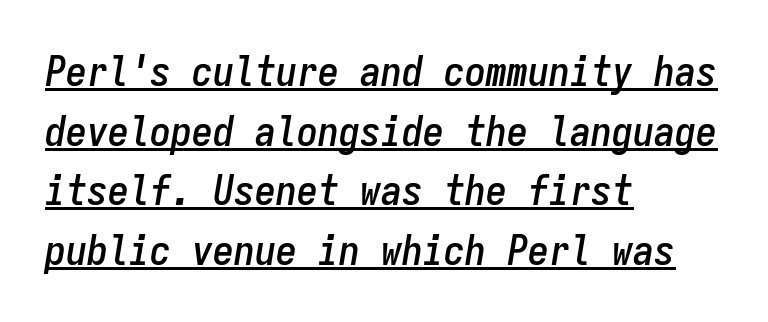
Q: Is the text italic (slanted)? A: Yes, it leans right by about 9 degrees.
Q: Is the text underlined? A: Yes.
Q: How is the paragraph aligned? A: Left-aligned.
Q: Is the spacing between letters normal or unusually wide? A: Normal.
Q: Is the spacing between lines tight, normal or loose? A: Normal.
Q: Width (condensed, normal, or wide)? A: Condensed.
Q: Stroke contrast? A: Low.
Q: x-height? A: Medium.
Q: Monospaced? A: Yes.
